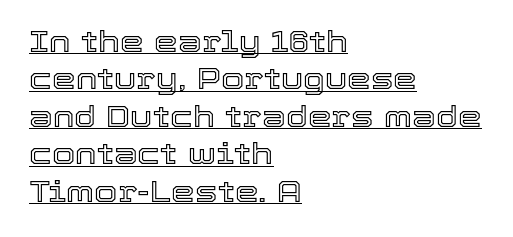
{"italic": "no", "width": "normal", "x_height": "medium", "monospaced": "no", "underline": "yes", "align": "left", "line_spacing": "normal", "line_spacing_ratio": 1.25, "letter_spacing": "normal", "letter_spacing_em": 0.0, "glyph_px": 30}
